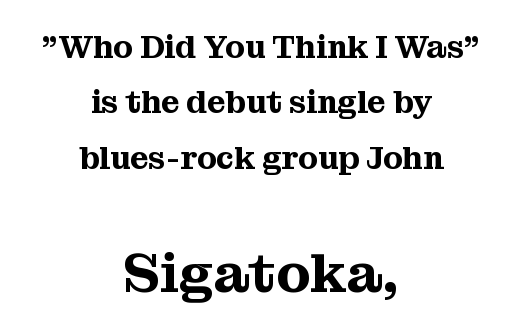
Looks like regular typesetting: each glyph gets only the width it needs. The typeface chosen for these lines features serifs. These lines were composed using upright roman letters. No extra tracking has been applied to these lines. Two sizes are in play, and the larger belongs to the second block. The passage shown is not underscored anywhere.
